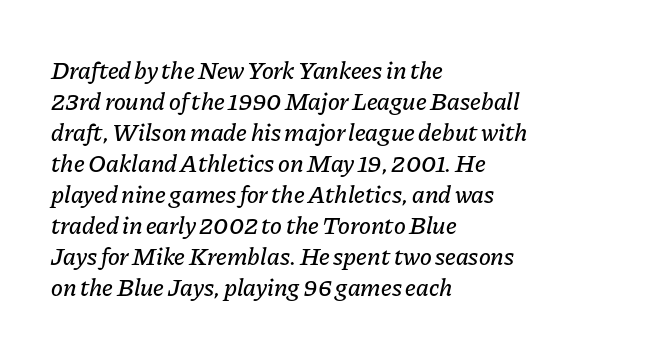
Q: Is the text italic (slanted)? A: Yes, it leans right by about 11 degrees.
Q: Is the text underlined? A: No.
Q: How is the paragraph aligned? A: Left-aligned.
Q: Is the spacing between letters normal or unusually wide? A: Normal.
